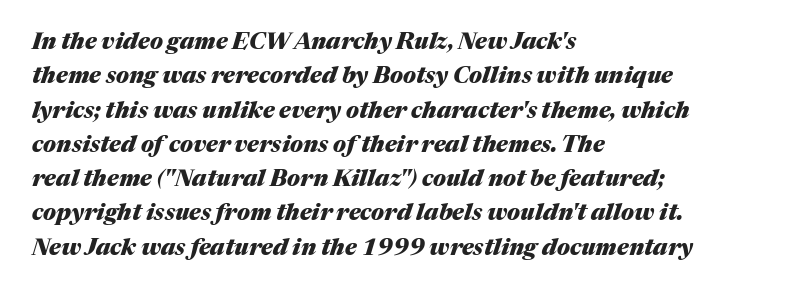
Q: Is the text bold? A: Yes.
Q: Is the text italic (slanted)? A: Yes, it leans right by about 17 degrees.
Q: Is the text underlined? A: No.
Q: How is the paragraph aligned? A: Left-aligned.
Q: Is the spacing between letters normal or unusually wide? A: Normal.
Q: Is the spacing between lines tight, normal or loose? A: Normal.
